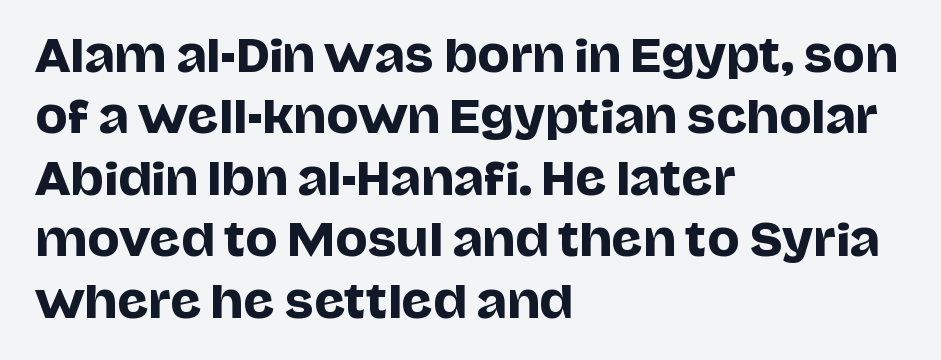
{"serif": "no", "italic": "no", "width": "normal", "stroke_contrast": "low", "x_height": "large", "monospaced": "no", "underline": "no", "align": "left", "line_spacing": "normal", "line_spacing_ratio": 1.43, "letter_spacing": "normal", "letter_spacing_em": 0.0, "glyph_px": 43}
